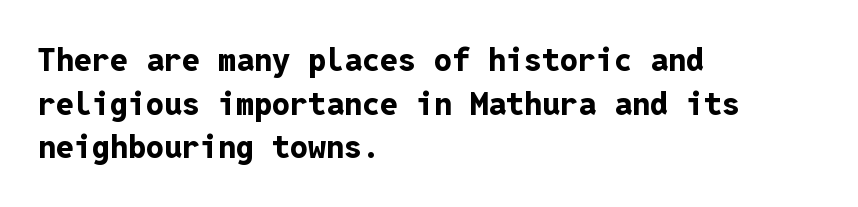
Q: Is the text bold? A: Yes.
Q: Is the text italic (slanted)? A: No, it is upright.
Q: Is the typeface a serif or a sans-serif typeface? A: Sans-serif.
Q: Is the text underlined? A: No.
Q: How is the paragraph aligned? A: Left-aligned.
Q: Is the spacing between letters normal or unusually wide? A: Normal.
Q: Is the spacing between lines tight, normal or loose? A: Normal.
Q: Width (condensed, normal, or wide)? A: Normal.
Q: Stroke contrast? A: Low.
Q: x-height? A: Medium.
Q: Monospaced? A: Yes.
